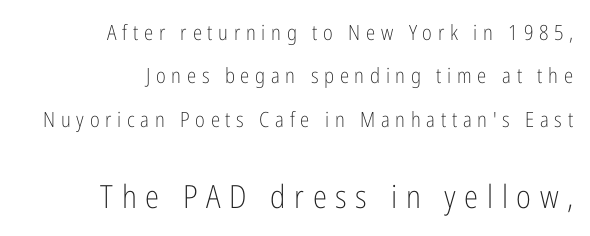
The following chunk of copy outweighs the initial chunk in type size. Vertical strokes here are truly vertical. The cut favours lightness, reaching ordinary text weight at its darkest. Compared with typical paragraphs, the rows here are farther apart. Character widths vary here, with narrow letters taking less room than wide ones.
